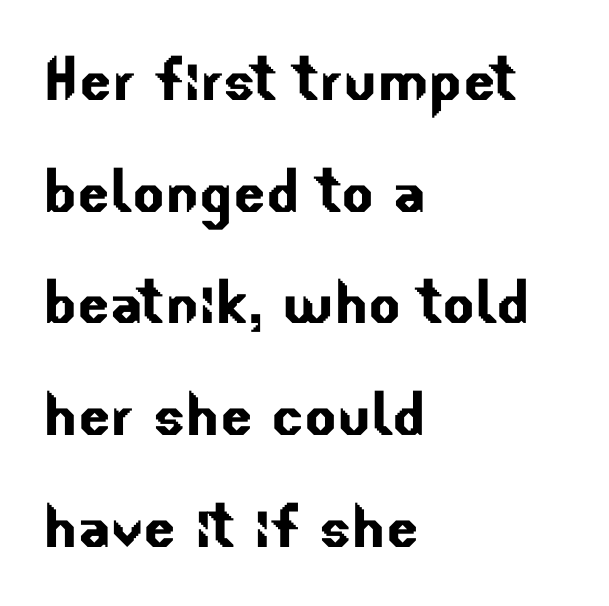
{"serif": "no", "width": "normal", "stroke_contrast": "low", "x_height": "small", "monospaced": "no", "underline": "no", "align": "left", "line_spacing": "normal", "line_spacing_ratio": 1.47, "letter_spacing": "normal", "letter_spacing_em": 0.0, "glyph_px": 76}
